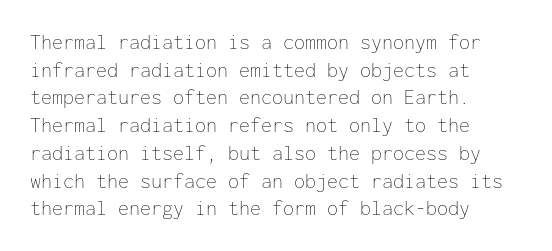
The image shows 22 px text type, upright; set left-aligned, normal line spacing (1.26x), normal letter spacing, not underlined.
